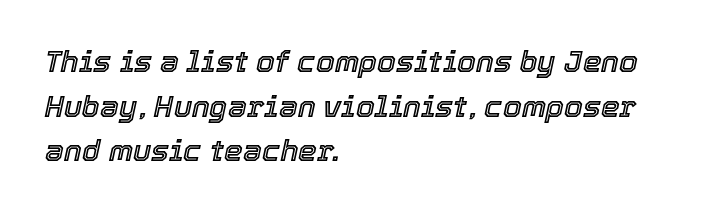
Q: Is the text italic (slanted)? A: Yes, it leans right by about 12 degrees.
Q: Is the text underlined? A: No.
Q: How is the paragraph aligned? A: Left-aligned.
Q: Is the spacing between letters normal or unusually wide? A: Normal.
Q: Is the spacing between lines tight, normal or loose? A: Normal.
Q: Width (condensed, normal, or wide)? A: Normal.
Q: x-height? A: Medium.
Q: Monospaced? A: No.
